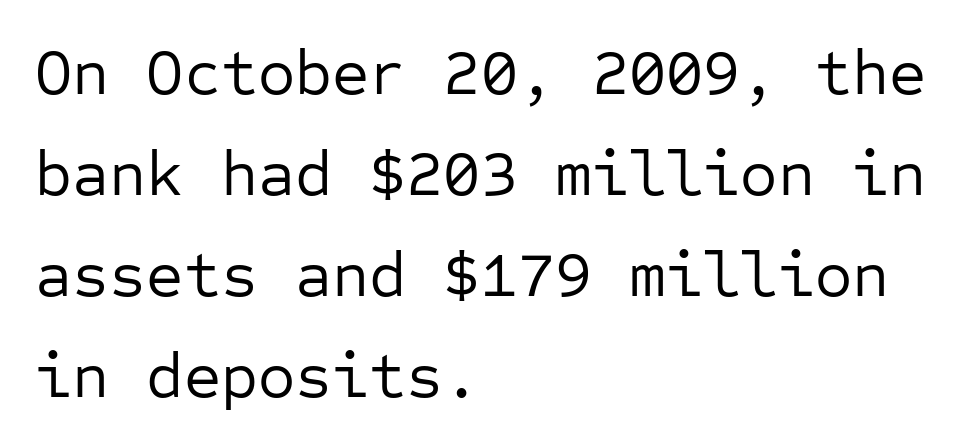
Style check: upright. No letter is thick-stroked: the sample isn't bold. The rendering keeps characters at their native spacing. Grotesque or geometric, the face here clearly has no serifs.
